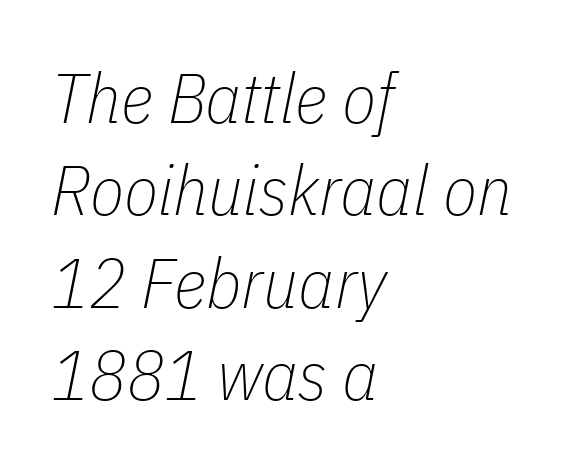
{"italic": "yes", "lean": "right", "slant_degrees": 11, "bold": "no", "weight": "thin", "width": "condensed", "stroke_contrast": "low", "x_height": "medium", "monospaced": "no", "underline": "no", "align": "left", "line_spacing": "normal", "line_spacing_ratio": 1.32, "letter_spacing": "normal", "letter_spacing_em": 0.0, "glyph_px": 70}
